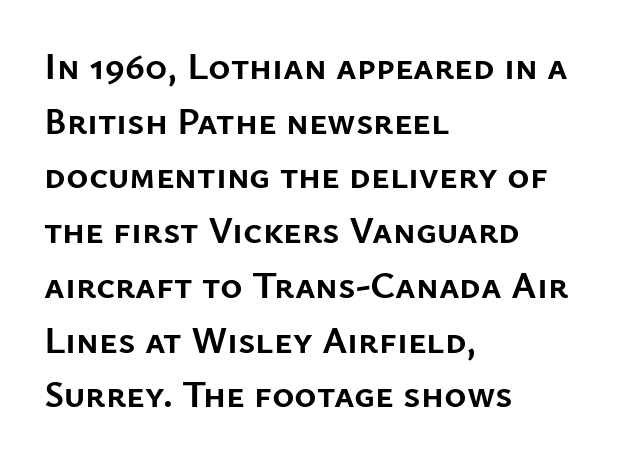
The image shows 38 px semibold sans-serif type, upright; set left-aligned, normal line spacing (1.44x), normal letter spacing, not underlined; low stroke contrast and a medium x-height.
